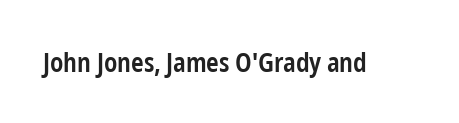
The image shows 27 px text type, upright; set normal letter spacing, not underlined.
